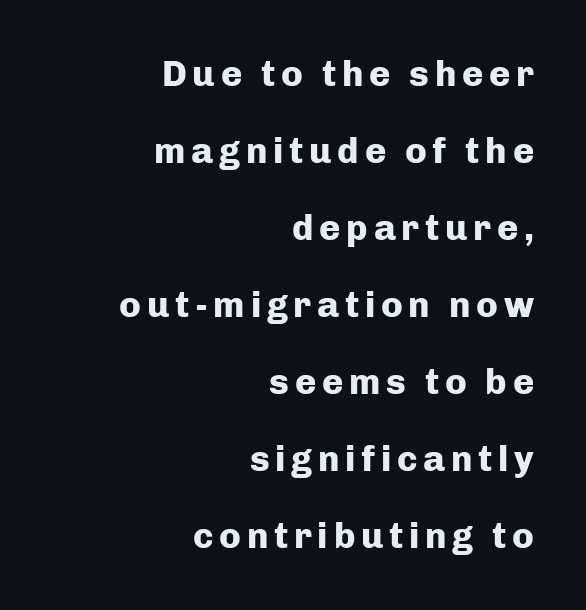
{"serif": "no", "italic": "no", "bold": "yes", "weight": "heavy", "width": "normal", "stroke_contrast": "low", "x_height": "medium", "monospaced": "no", "underline": "no", "align": "right", "line_spacing": "loose", "line_spacing_ratio": 2.14, "glyph_px": 36}
